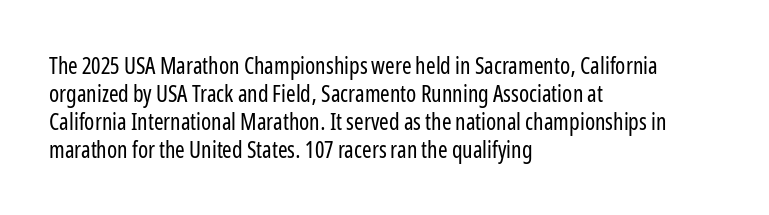
The image shows 23 px text type, upright; set left-aligned, line spacing 1.22x, normal letter spacing, not underlined.
